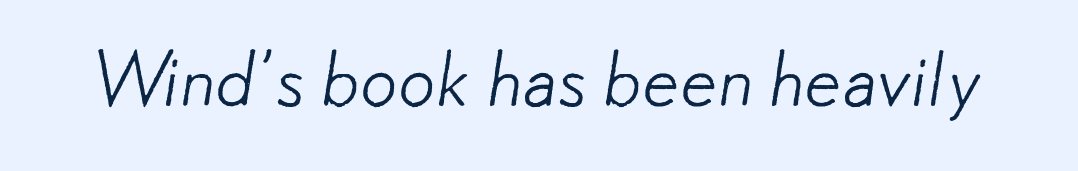
{"serif": "no", "bold": "no", "weight": "light", "width": "normal", "stroke_contrast": "low", "x_height": "small", "monospaced": "no", "underline": "no", "letter_spacing": "normal", "letter_spacing_em": 0.0, "glyph_px": 74}
